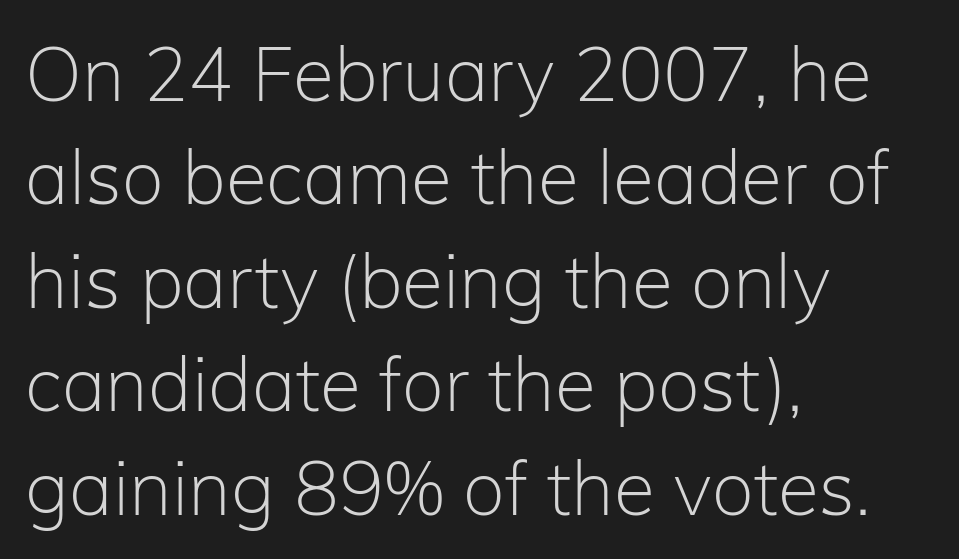
Q: Is the text bold? A: No.
Q: Is the text italic (slanted)? A: No, it is upright.
Q: Is the typeface a serif or a sans-serif typeface? A: Sans-serif.
Q: Is the text underlined? A: No.
Q: How is the paragraph aligned? A: Left-aligned.
Q: Is the spacing between letters normal or unusually wide? A: Normal.
Q: Is the spacing between lines tight, normal or loose? A: Normal.
Q: Width (condensed, normal, or wide)? A: Normal.
Q: Stroke contrast? A: Low.
Q: x-height? A: Medium.
Q: Monospaced? A: No.
